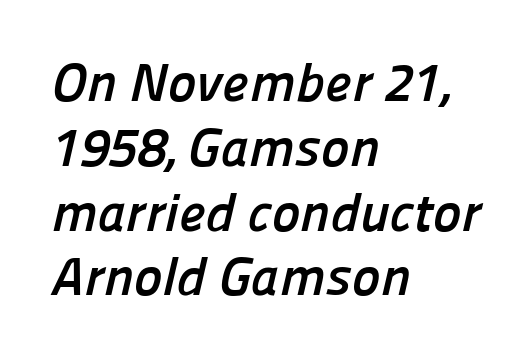
Q: Is the text bold? A: Yes.
Q: Is the typeface a serif or a sans-serif typeface? A: Sans-serif.
Q: Is the text underlined? A: No.
Q: How is the paragraph aligned? A: Left-aligned.
Q: Is the spacing between letters normal or unusually wide? A: Normal.
Q: Width (condensed, normal, or wide)? A: Normal.
Q: Stroke contrast? A: Low.
Q: x-height? A: Medium.
Q: Monospaced? A: No.
